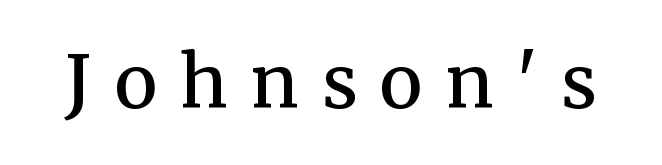
The image shows 72 px semibold serif type, upright; set unusually wide letter spacing (+0.32 em), not underlined; medium stroke contrast and a medium x-height.
